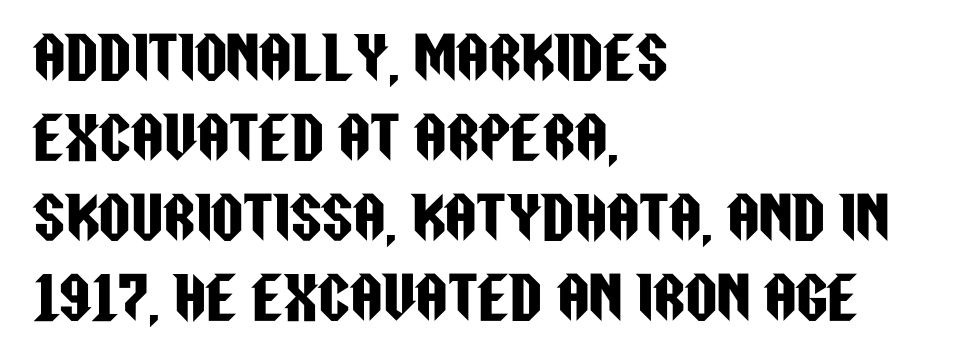
The image shows 56 px condensed sans-serif type, upright; set left-aligned, normal line spacing (1.43x), normal letter spacing, not underlined; low stroke contrast and a large x-height.
